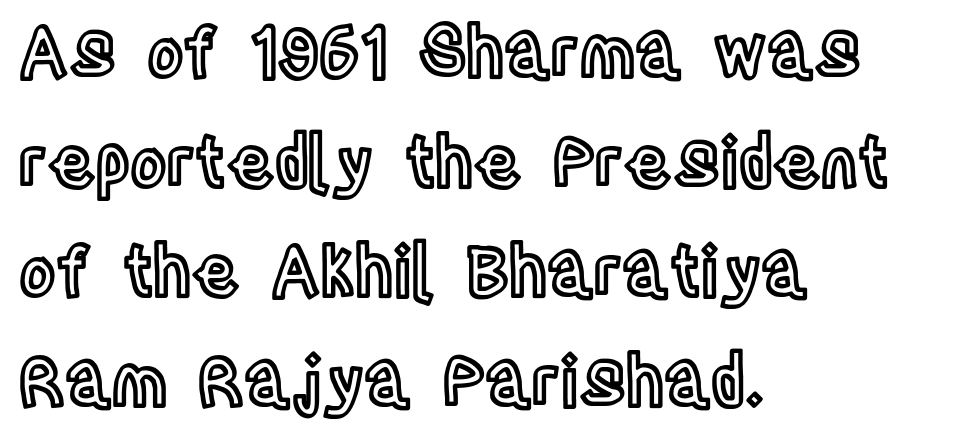
Q: Is the text italic (slanted)? A: No, it is upright.
Q: Is the text underlined? A: No.
Q: How is the paragraph aligned? A: Left-aligned.
Q: Is the spacing between letters normal or unusually wide? A: Normal.
Q: Is the spacing between lines tight, normal or loose? A: Normal.
Q: Width (condensed, normal, or wide)? A: Condensed.
Q: x-height? A: Large.
Q: Monospaced? A: No.
